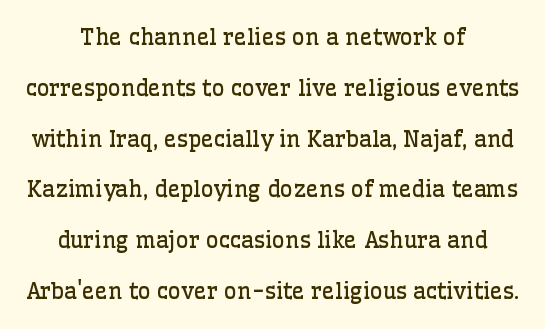
Tall strokes in this sample are plumb rather than angled. Which margin do the lines hug? Neither — every line sits in the middle. Descenders are the only things crossing below the line. No heavy texture on the line: the type isn't bold. One glance says open: line gaps are wider than usual.
